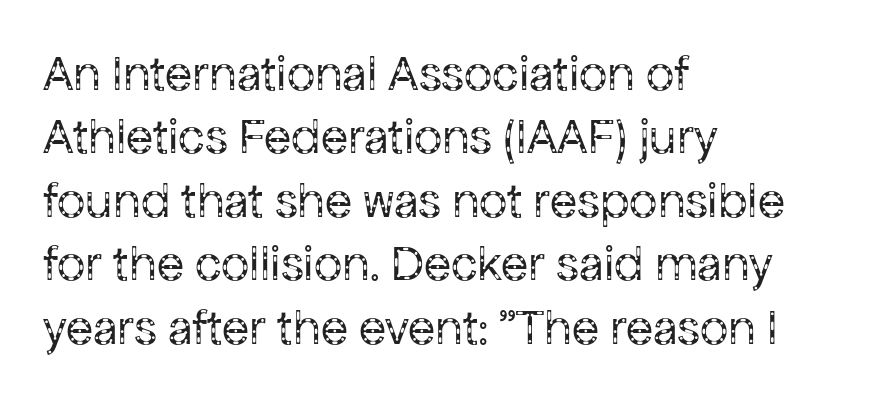
Posture: straight, roman, zero tilt. Note the varied advance widths — an 'i' is clearly narrower than an 'm'. A typesetter would call this zero additional tracking. Examine the stroke ends and you'll find no serifs. Horizontally, the lines are justified to the leading edge only. A bare baseline throughout the passage.
